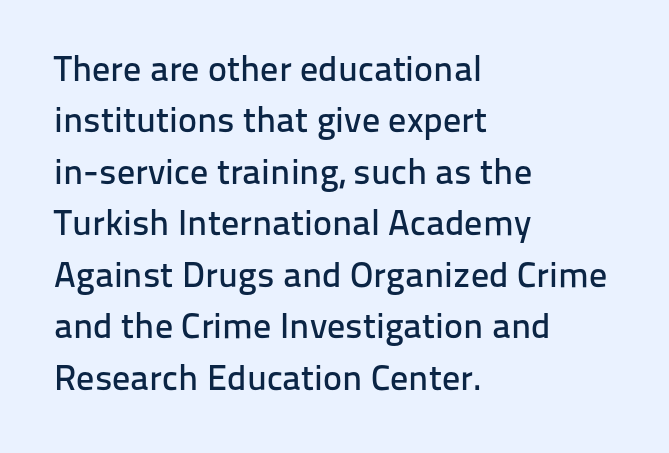
The rag falls on the right side of this text block. Posture: vertical. Beneath every word, the page is bare. You could not count columns in this text — the font is proportionally spaced. Honestly, the letter spacing is just normal — you wouldn't notice it. Type style note: lacks serifs.
